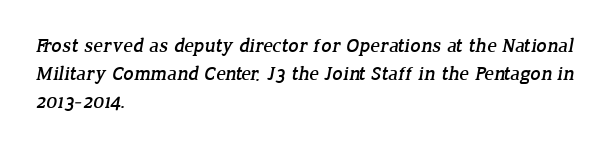
Bare-footed words on every line. Evenly set lines give the paragraph a standard silhouette. Glyph-to-glyph distance matches everyday printed text. Teacher's note: observe the even left margin — that is flush-left alignment.
